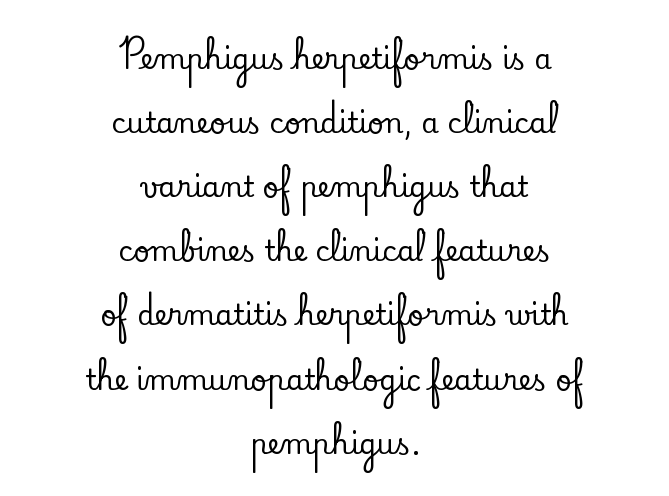
The image shows 28 px serif type, upright; set centered, loose line spacing (2.29x), normal letter spacing, not underlined; low stroke contrast and a small x-height.
